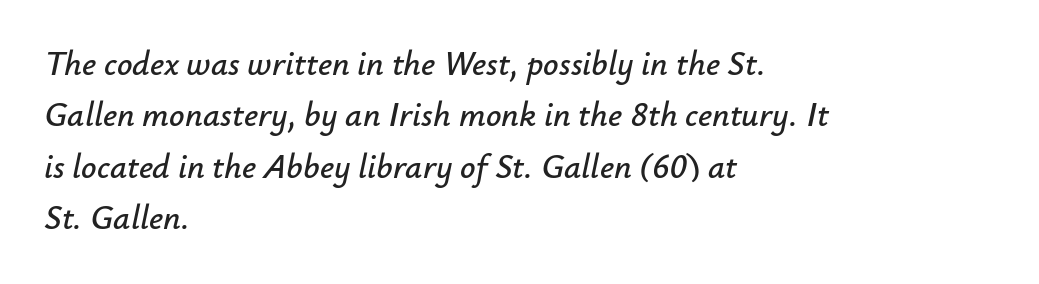
Q: Is the text italic (slanted)? A: Yes, it leans right by about 12 degrees.
Q: Is the text underlined? A: No.
Q: How is the paragraph aligned? A: Left-aligned.
Q: Is the spacing between letters normal or unusually wide? A: Normal.
Q: Is the spacing between lines tight, normal or loose? A: Normal.
Q: Width (condensed, normal, or wide)? A: Normal.
Q: Stroke contrast? A: Low.
Q: x-height? A: Small.
Q: Monospaced? A: No.
